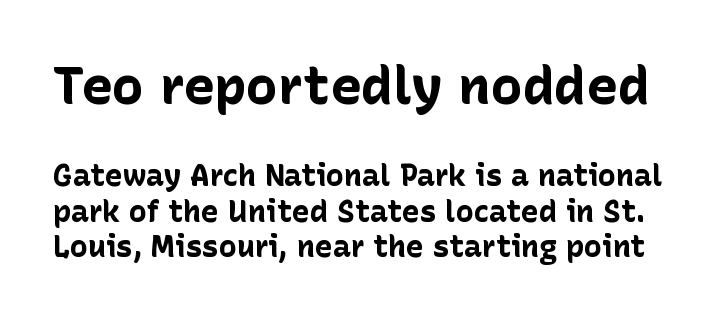
{"serif": "no", "italic": "no", "bold": "yes", "weight": "bold", "width": "normal", "stroke_contrast": "low", "x_height": "medium", "monospaced": "no", "underline": "no", "line_spacing_ratio": 1.17, "letter_spacing": "normal", "letter_spacing_em": 0.0, "larger_block": "first", "size_ratio": 1.77, "glyph_px": 53}
